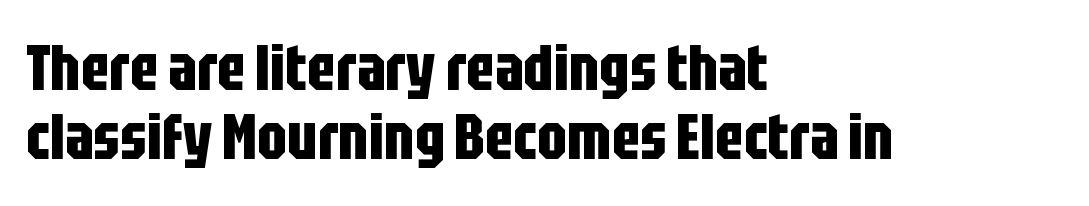
Horizontally, the lines are justified to the leading edge only. The line texture is even and compact thanks to regular tracking. Letterform terminals end flat and unadorned throughout the passage. The foot of each line stays bare and open. Plenty of ink on the page — the face is bold. The axis of the letterforms is exactly vertical.
